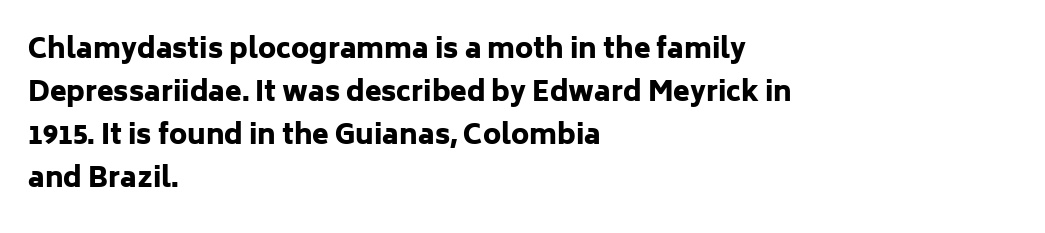
{"italic": "no", "bold": "yes", "underline": "no", "align": "left", "line_spacing": "normal", "line_spacing_ratio": 1.59, "letter_spacing": "normal", "letter_spacing_em": 0.0, "glyph_px": 27}
